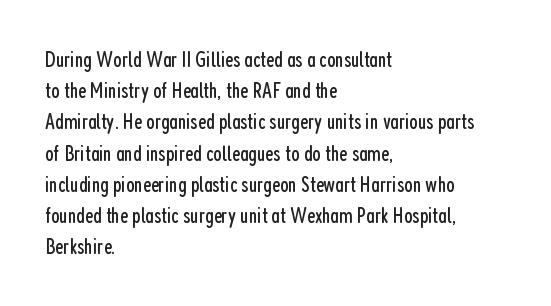
{"italic": "no", "bold": "no", "underline": "no", "align": "left", "line_spacing": "normal", "line_spacing_ratio": 1.42, "letter_spacing": "normal", "letter_spacing_em": 0.0, "glyph_px": 22}
